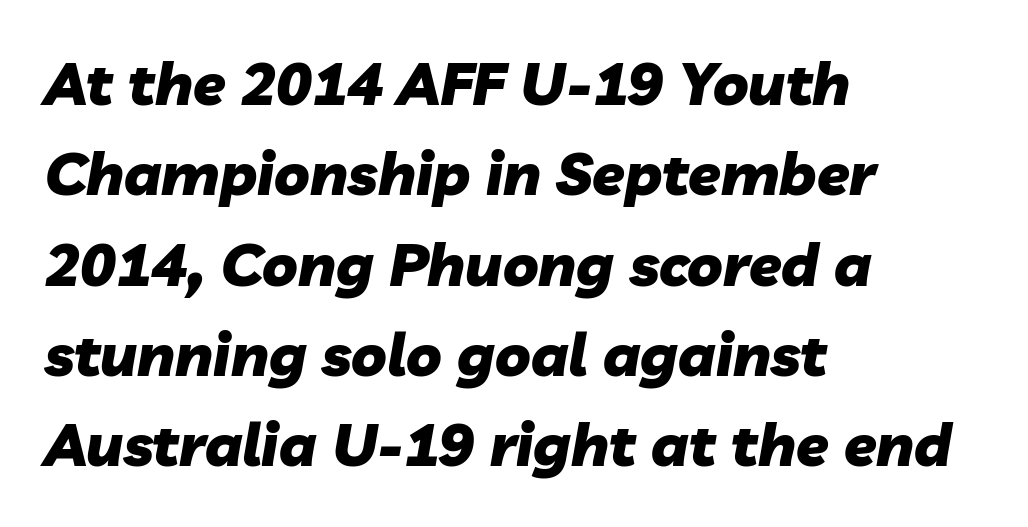
Plain, unruled lines of type. Is the block centered? No — it sits flush against the left margin. The text carries the slant typical of an italic or oblique font. Compared with typical body copy, the letter spacing here is the same. The passage shown is typed in a proportional face where columns would drift. Heavy-handed strokes throughout: this text is bold.
